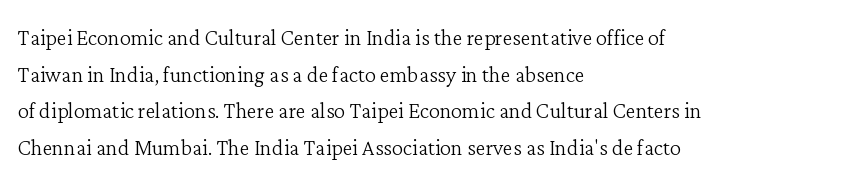
Type without underlining. A typesetter would mark this as roman, not italic. Is this a sans? No — the strokes have serifs. Is the stroke heavy? The answer is a plain regular-or-lighter. Visually the block forms a straight wall on the left and a jagged coastline on the right. The line-height multiplier appears to be the usual default.
